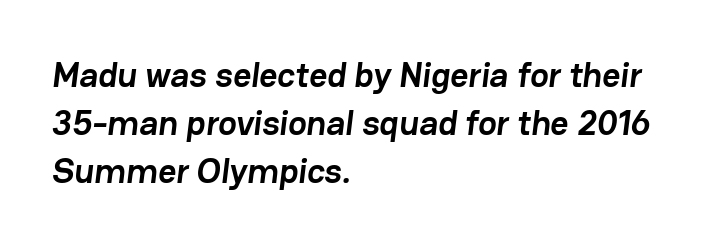
Horizontal bands of white between lines are of average thickness. Weight check: bold — yes, fully. No extra tracking has been applied to these lines. The text was rendered using a sans face with plain stroke endings. Rule under the text: the space is simply empty. Is this a fixed-width face? No — the glyphs have proportional, varying widths.
